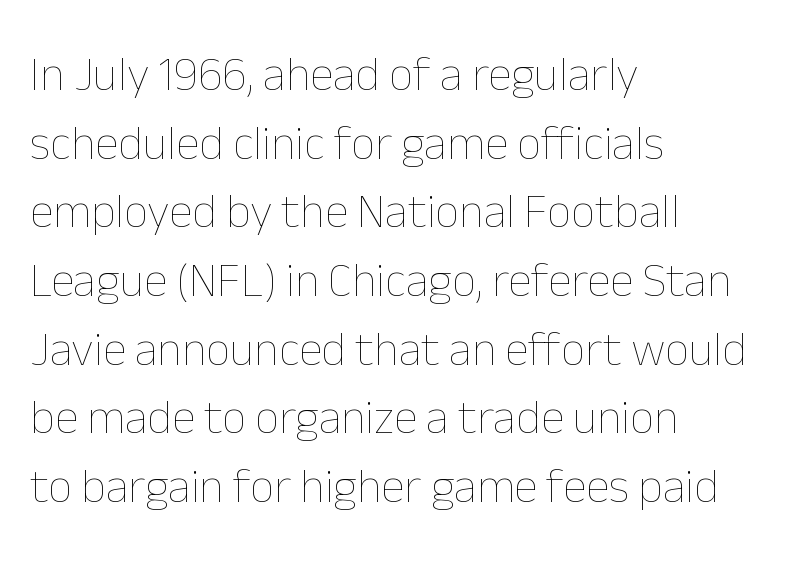
{"italic": "no", "bold": "no", "weight": "thin", "width": "normal", "stroke_contrast": "low", "x_height": "medium", "monospaced": "no", "underline": "no", "align": "left", "line_spacing": "normal", "line_spacing_ratio": 1.43, "letter_spacing": "normal", "letter_spacing_em": 0.0, "glyph_px": 48}
